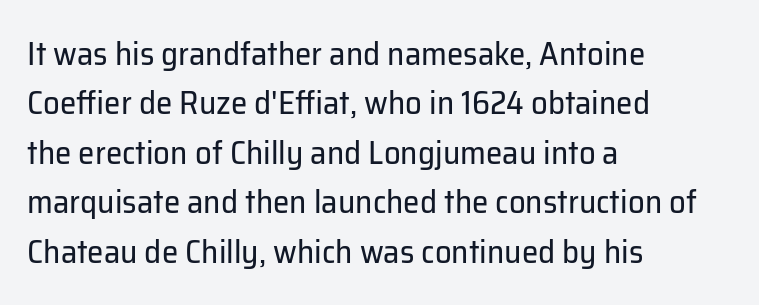
Normally led — the rows are evenly, conventionally spaced. Compared with a typical body face, this is equally light or lighter still. Is this a sans? Yes — the strokes have no serifs. The tracking reads as untouched default to a designer's eye.
